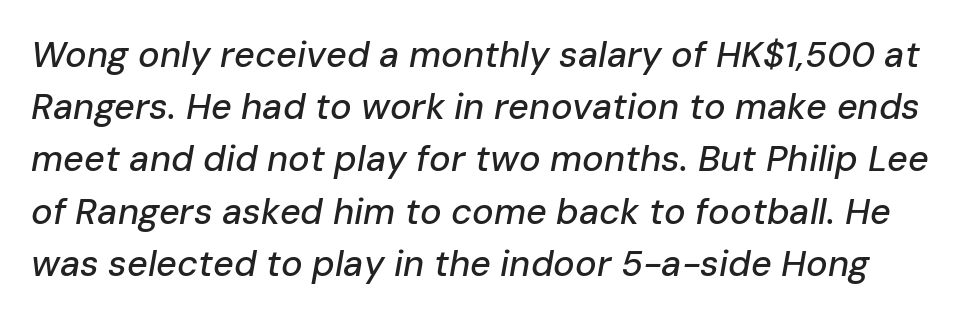
Nobody touched the tracking dial on this one. If you drew a line through each stem, it would be angled. The lines sit at an ordinary, default distance from one another. Only glyphs here, with clear space below each row. These lines are rendered in a variable-pitch font.
